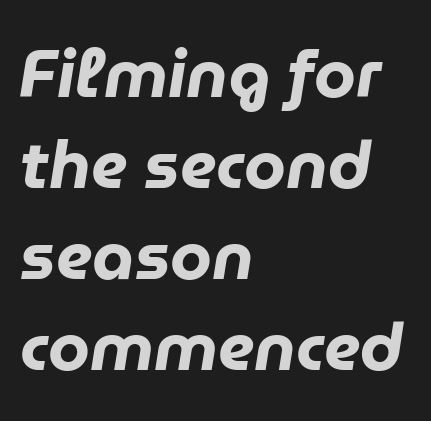
Q: Is the text bold? A: Yes.
Q: Is the text italic (slanted)? A: Yes, it leans right by about 9 degrees.
Q: Is the text underlined? A: No.
Q: How is the paragraph aligned? A: Left-aligned.
Q: Is the spacing between letters normal or unusually wide? A: Normal.
Q: Is the spacing between lines tight, normal or loose? A: Normal.
Q: Width (condensed, normal, or wide)? A: Normal.
Q: Stroke contrast? A: Low.
Q: x-height? A: Medium.
Q: Monospaced? A: No.
